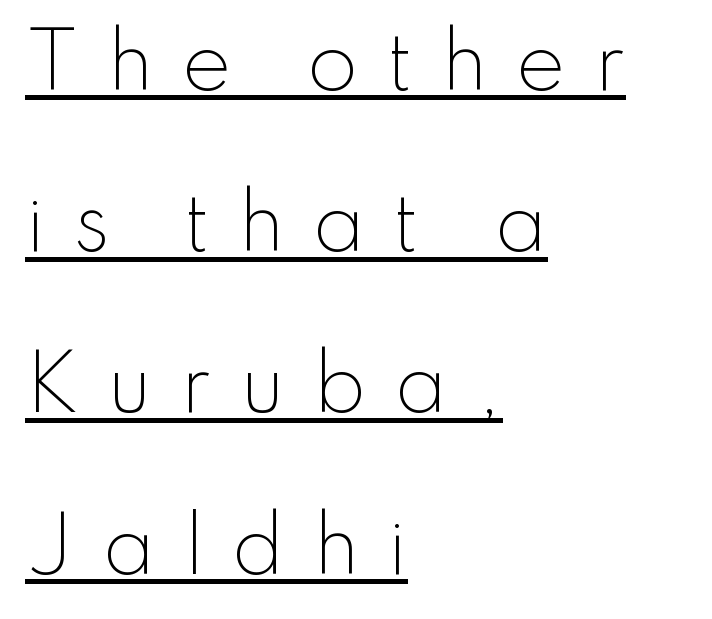
Casual observation: everything's shoved over to the left. Leading is clearly above the norm, producing a sparse column. Nope, no serifs anywhere on these letters. The face used here appears with an underline applied.
